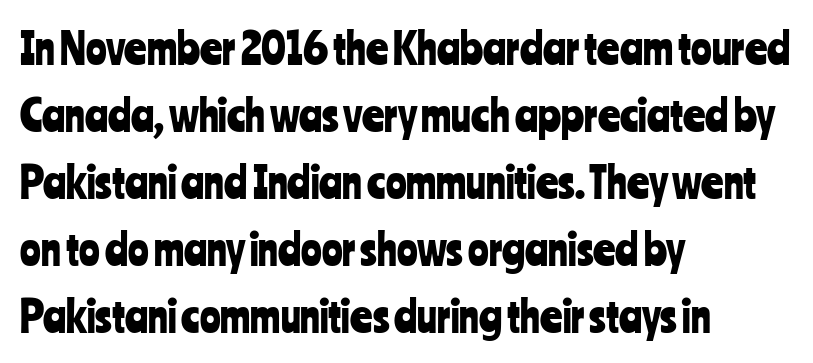
{"serif": "no", "italic": "no", "width": "condensed", "stroke_contrast": "low", "x_height": "medium", "monospaced": "no", "underline": "no", "align": "left", "line_spacing": "normal", "line_spacing_ratio": 1.56, "letter_spacing": "normal", "letter_spacing_em": 0.0, "glyph_px": 43}
